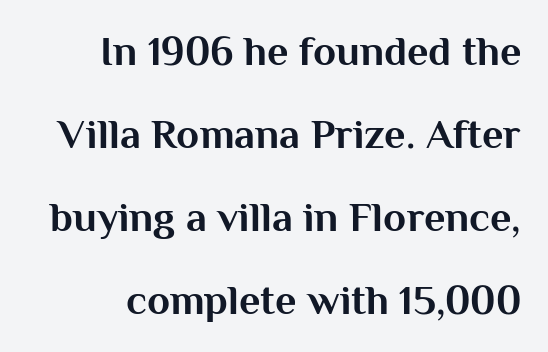
Q: Is the text bold? A: Yes.
Q: Is the text italic (slanted)? A: No, it is upright.
Q: Is the typeface a serif or a sans-serif typeface? A: Sans-serif.
Q: Is the text underlined? A: No.
Q: Is the spacing between letters normal or unusually wide? A: Normal.
Q: Is the spacing between lines tight, normal or loose? A: Loose.
Q: Width (condensed, normal, or wide)? A: Normal.
Q: Stroke contrast? A: Medium.
Q: x-height? A: Medium.
Q: Monospaced? A: No.
